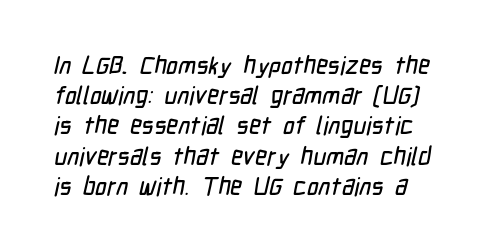
The image shows 25 px text type; set left-aligned, line spacing 1.21x, normal letter spacing, not underlined.
